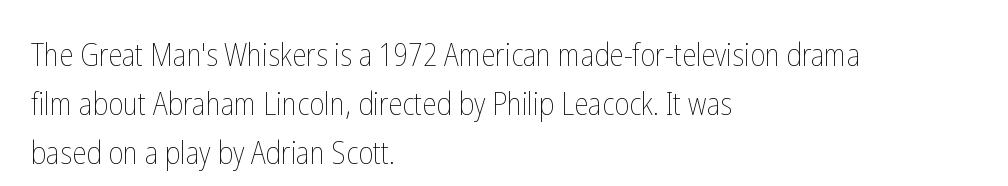
Q: Is the text bold? A: No.
Q: Is the text italic (slanted)? A: No, it is upright.
Q: Is the text underlined? A: No.
Q: How is the paragraph aligned? A: Left-aligned.
Q: Is the spacing between letters normal or unusually wide? A: Normal.
Q: Is the spacing between lines tight, normal or loose? A: Normal.
Q: Width (condensed, normal, or wide)? A: Condensed.
Q: Stroke contrast? A: Low.
Q: x-height? A: Medium.
Q: Monospaced? A: No.
